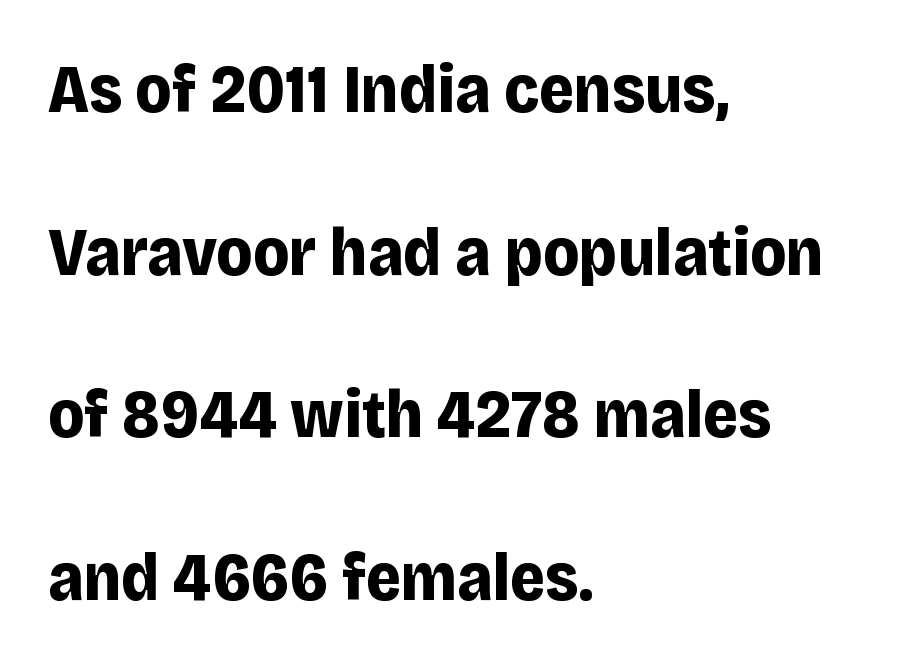
The image shows 68 px bold sans-serif type, upright; set left-aligned, loose line spacing (2.39x), normal letter spacing, not underlined; low stroke contrast and a large x-height.
